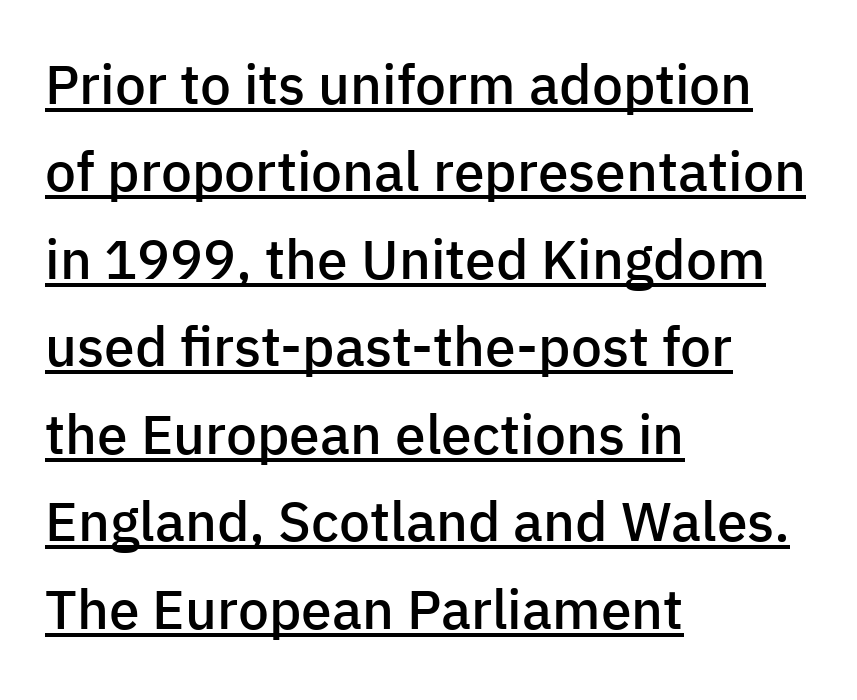
{"serif": "no", "italic": "no", "bold": "semi", "weight": "semibold", "width": "normal", "stroke_contrast": "low", "x_height": "medium", "monospaced": "no", "underline": "yes", "align": "left", "line_spacing": "normal", "line_spacing_ratio": 1.59, "letter_spacing": "normal", "letter_spacing_em": 0.0, "glyph_px": 55}
